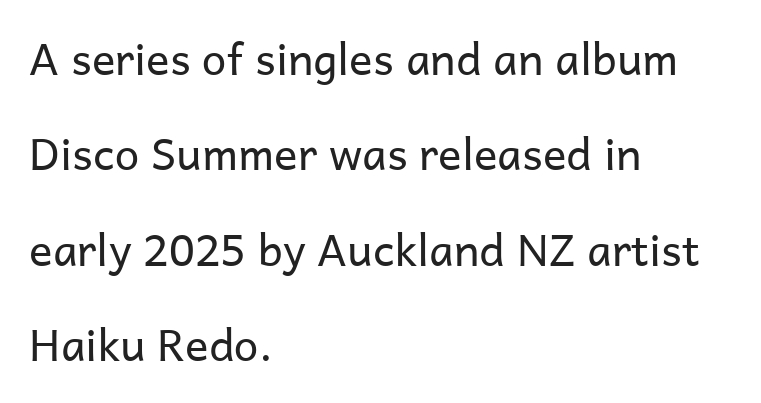
The text was rendered using a sans face with plain stroke endings. Italic? Not at all — the glyphs are vertical. Note the varied advance widths — an 'i' is clearly narrower than an 'm'. A clean baseline with only descenders dipping below it.
